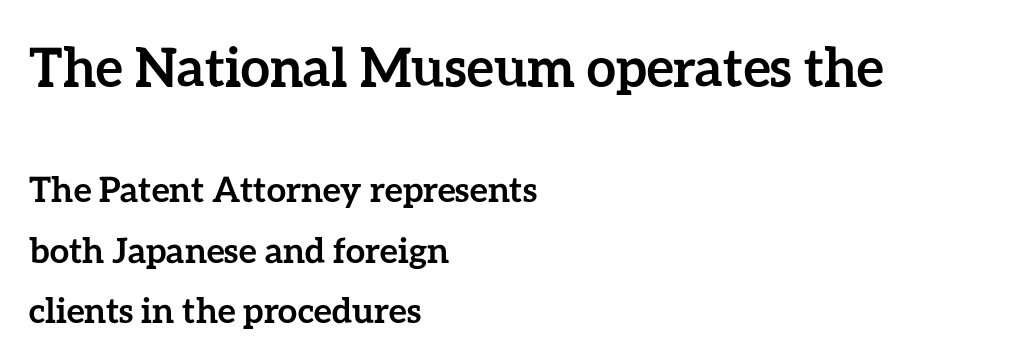
The image shows 53 px semibold type, upright; set left-aligned, line spacing 1.74x, normal letter spacing, not underlined; the first (top) block is 1.51x larger; low stroke contrast and a medium x-height.
